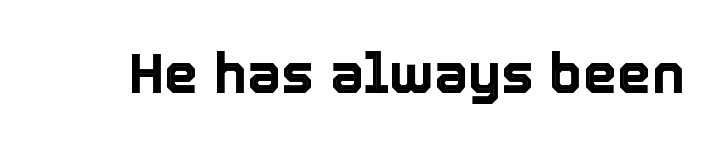
The image shows 55 px text type, upright; set normal letter spacing, not underlined; a medium x-height.
